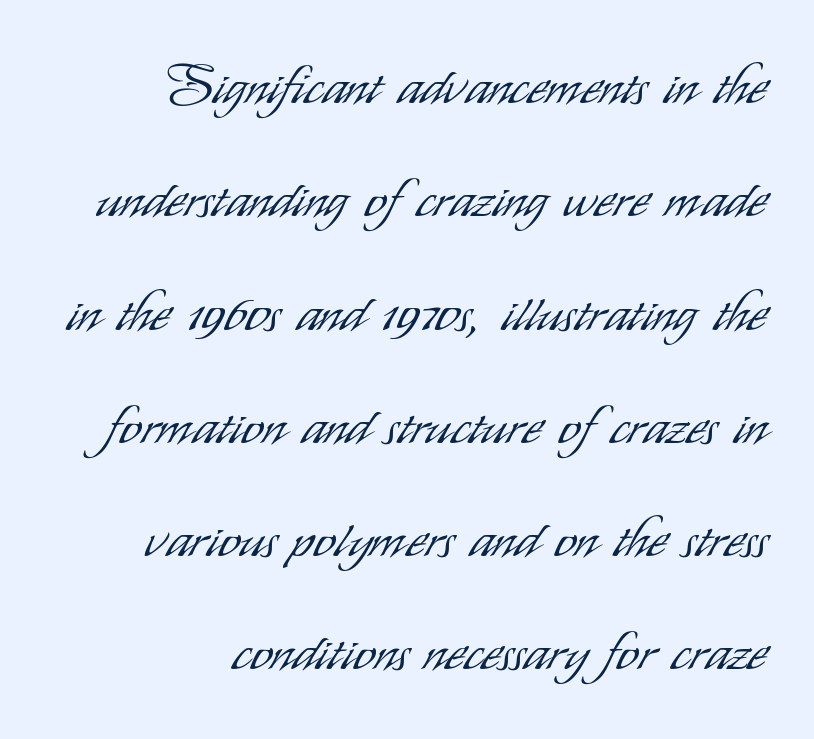
{"serif": "no", "bold": "no", "weight": "light", "width": "condensed", "stroke_contrast": "low", "x_height": "small", "monospaced": "no", "underline": "no", "align": "right", "line_spacing": "loose", "line_spacing_ratio": 2.06, "letter_spacing": "normal", "letter_spacing_em": 0.0, "glyph_px": 55}
